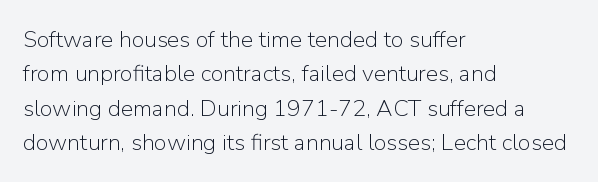
{"italic": "no", "bold": "no", "underline": "no", "align": "left", "line_spacing": "normal", "line_spacing_ratio": 1.49, "letter_spacing": "normal", "letter_spacing_em": 0.0, "glyph_px": 23}
